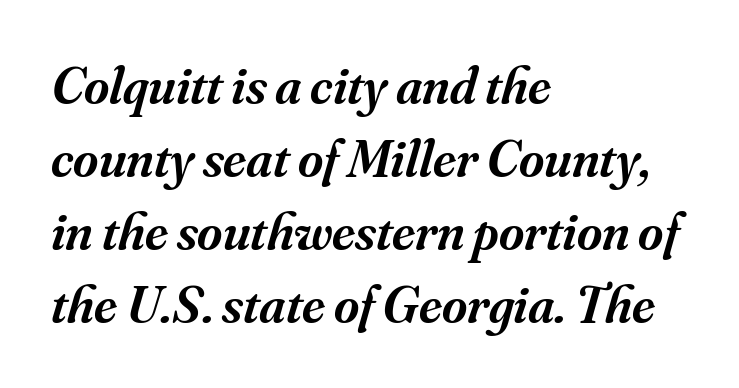
Q: Is the text bold? A: Semi-bold.
Q: Is the text italic (slanted)? A: Yes, it leans right by about 16 degrees.
Q: Is the typeface a serif or a sans-serif typeface? A: Serif.
Q: Is the text underlined? A: No.
Q: How is the paragraph aligned? A: Left-aligned.
Q: Is the spacing between letters normal or unusually wide? A: Normal.
Q: Is the spacing between lines tight, normal or loose? A: Normal.
Q: Width (condensed, normal, or wide)? A: Normal.
Q: Stroke contrast? A: Medium.
Q: x-height? A: Small.
Q: Monospaced? A: No.
